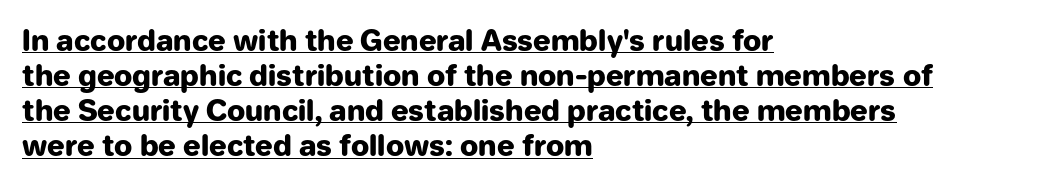
{"serif": "no", "italic": "no", "bold": "yes", "weight": "heavy", "width": "normal", "stroke_contrast": "low", "x_height": "medium", "monospaced": "no", "underline": "yes", "align": "left", "line_spacing_ratio": 1.21, "letter_spacing": "normal", "letter_spacing_em": 0.0, "glyph_px": 29}
